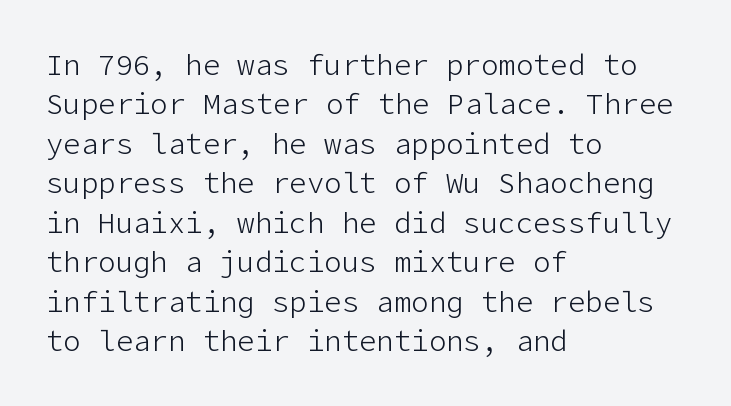
The image shows 29 px light sans-serif type, upright; set left-aligned, normal line spacing (1.36x), normal letter spacing, not underlined; low stroke contrast and a medium x-height.
